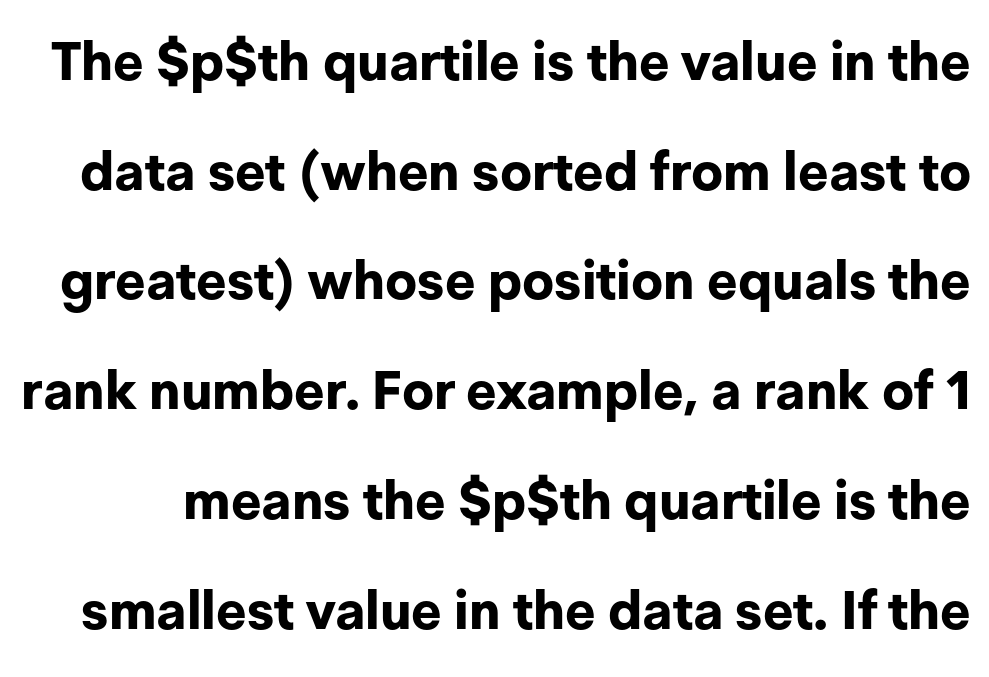
Weight: bold. The words here are not underlined. To sum up the face: it is a sans, with no serifs. Is there much room between lines? Yes — plenty of vertical air separates them. The horizontal fit of the characters is conventional and even. Nope, not italic — everything's standing straight.
